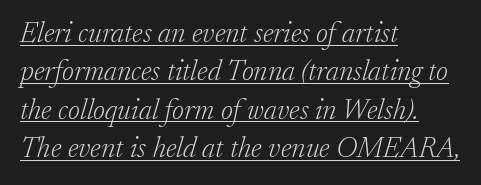
The weight would be labelled regular, book, light, or lighter still. Short and long lines alike share a common starting point at left. The typography opts for an oblique posture over an upright one. One glance says typical: line gaps are just what's usual.
